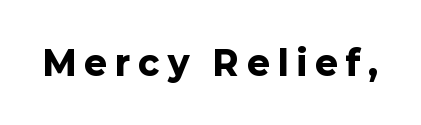
The image shows 34 px heavy sans-serif type, upright; set unusually wide letter spacing (+0.25 em), not underlined; low stroke contrast and a medium x-height.
